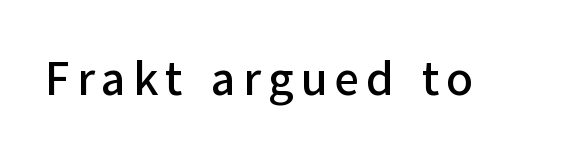
Q: Is the text italic (slanted)? A: No, it is upright.
Q: Is the typeface a serif or a sans-serif typeface? A: Sans-serif.
Q: Is the text underlined? A: No.
Q: Width (condensed, normal, or wide)? A: Normal.
Q: Stroke contrast? A: Low.
Q: x-height? A: Medium.
Q: Monospaced? A: No.
